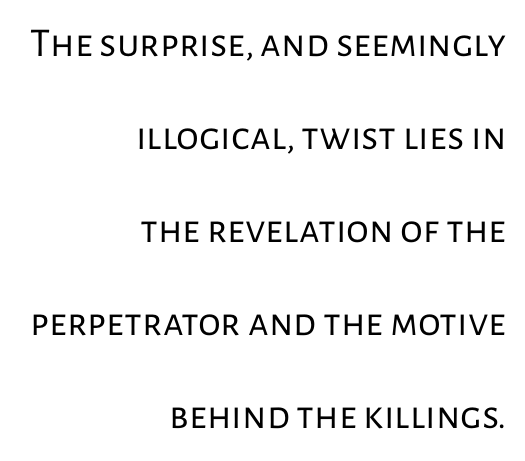
{"serif": "no", "italic": "no", "bold": "no", "weight": "regular", "width": "normal", "stroke_contrast": "low", "x_height": "medium", "monospaced": "no", "underline": "no", "align": "right", "line_spacing": "loose", "line_spacing_ratio": 2.27, "letter_spacing": "normal", "letter_spacing_em": 0.0, "glyph_px": 41}
